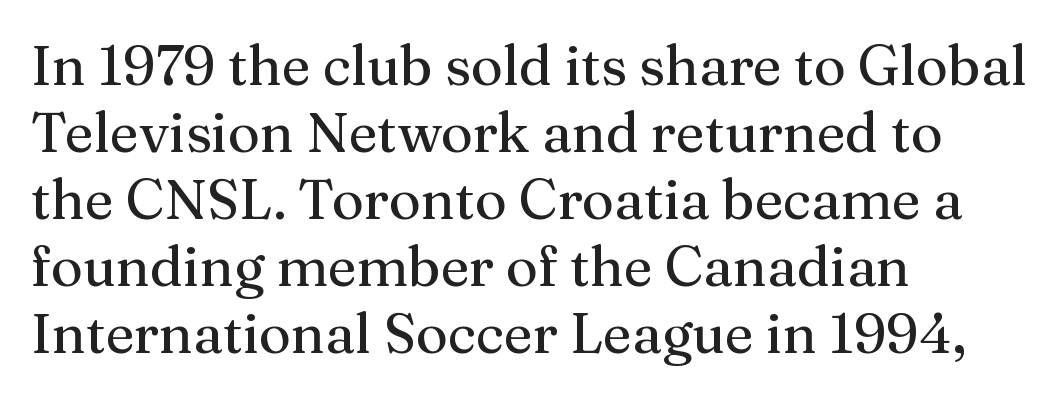
In terms of letterspacing, this is plain default setting. Old-style or modern, the face here clearly has serifs. You could not count columns in this text — the font is proportionally spaced. Italic? Not at all — the glyphs are vertical. Unmarked baselines from the first word to the last. Line starts are locked; line ends wander.
